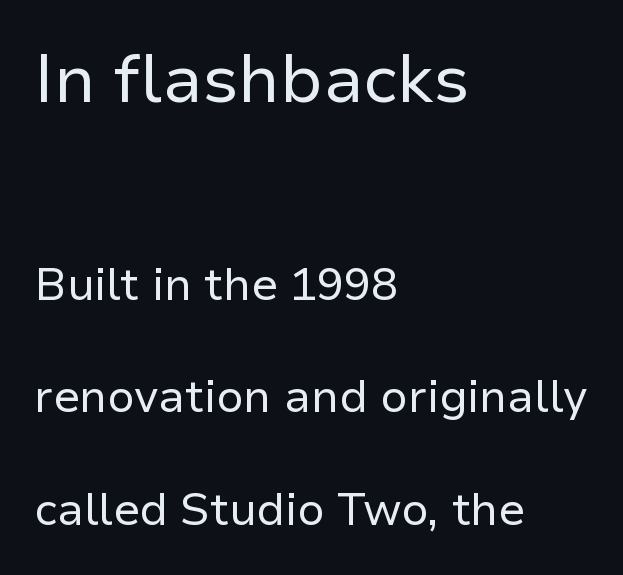
The image shows 67 px regular-weight sans-serif type, upright; set left-aligned, loose line spacing (2.49x), normal letter spacing, not underlined; the first (top) block is 1.49x larger; low stroke contrast and a medium x-height.
